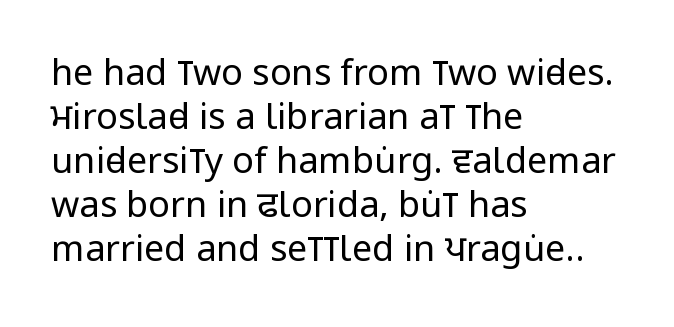
Q: Is the text bold? A: No.
Q: Is the text italic (slanted)? A: No, it is upright.
Q: Is the typeface a serif or a sans-serif typeface? A: Sans-serif.
Q: Is the text underlined? A: No.
Q: How is the paragraph aligned? A: Left-aligned.
Q: Is the spacing between letters normal or unusually wide? A: Normal.
Q: Width (condensed, normal, or wide)? A: Condensed.
Q: Stroke contrast? A: Low.
Q: x-height? A: Large.
Q: Monospaced? A: No.
